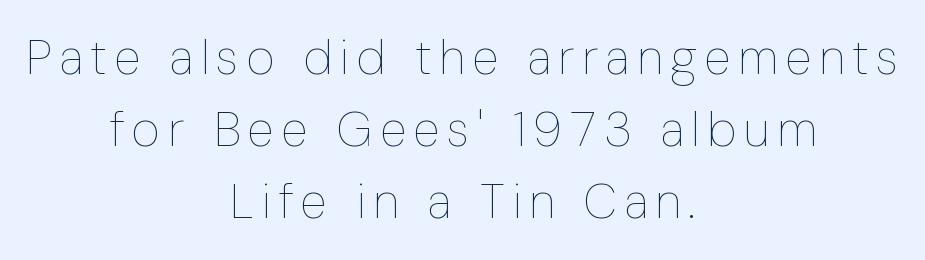
The words here are not underlined. Successive baselines arrive at the customary interval. The lettering holds an erect, upright posture throughout. The text block is weighted toward neither margin, spreading evenly from the middle. Stem width sits at or under what a default text font uses. Looks like regular typesetting: each glyph gets only the width it needs.
